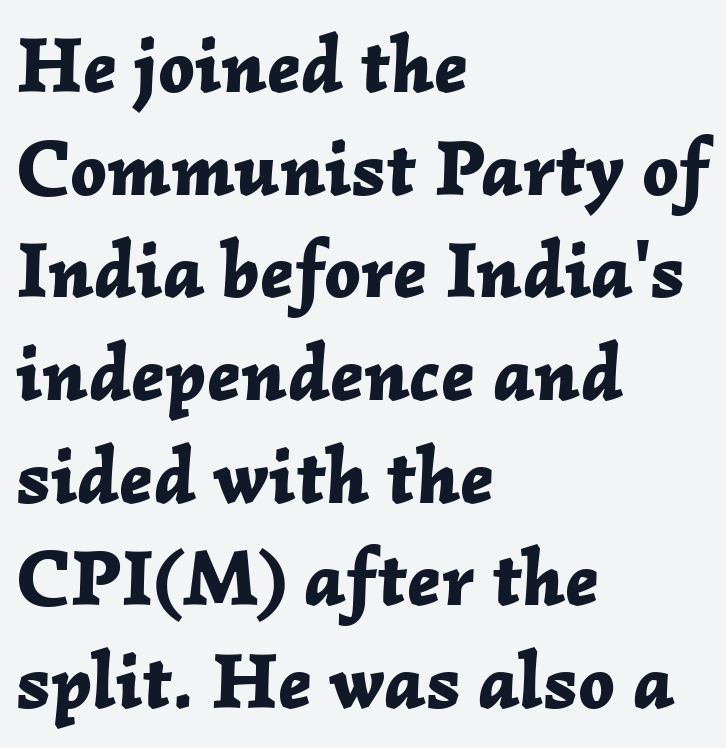
A typesetter would mark this as italic. Looks like regular typesetting: each glyph gets only the width it needs. These lines keep a tight, regular rhythm from letter to letter. Notice how the passage keeps a crisp vertical edge on the left only. The glyphs have the mass of a bold cut. A typesetter would call this leading conventional body-copy spacing.
